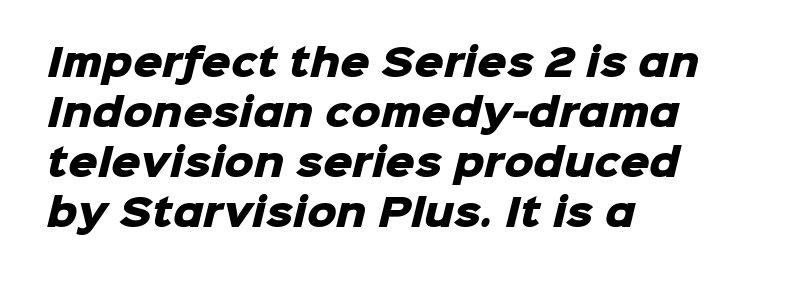
{"serif": "no", "bold": "yes", "weight": "heavy", "width": "normal", "stroke_contrast": "low", "x_height": "medium", "monospaced": "no", "underline": "no", "align": "left", "line_spacing": "normal", "line_spacing_ratio": 1.35, "letter_spacing": "normal", "letter_spacing_em": 0.0, "glyph_px": 37}
